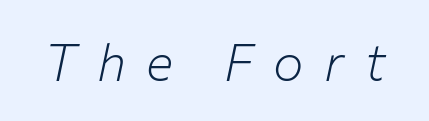
Q: Is the text bold? A: No.
Q: Is the text italic (slanted)? A: Yes, it leans right by about 12 degrees.
Q: Is the text underlined? A: No.
Q: Is the spacing between letters normal or unusually wide? A: Unusually wide.
Q: Width (condensed, normal, or wide)? A: Normal.
Q: Stroke contrast? A: Low.
Q: x-height? A: Medium.
Q: Monospaced? A: No.
